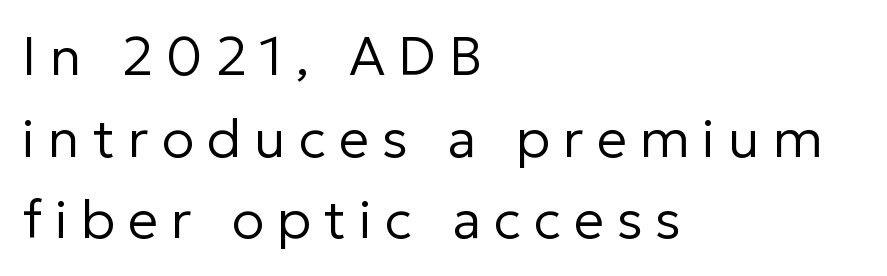
The image shows 54 px regular-weight sans-serif type, upright; set left-aligned, normal line spacing (1.51x), unusually wide letter spacing (+0.24 em), not underlined; low stroke contrast and a medium x-height.
